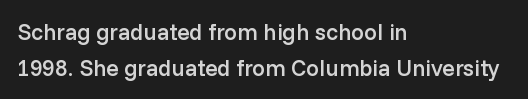
Q: Is the text bold? A: Semi-bold.
Q: Is the text italic (slanted)? A: No, it is upright.
Q: Is the text underlined? A: No.
Q: How is the paragraph aligned? A: Left-aligned.
Q: Is the spacing between letters normal or unusually wide? A: Normal.
Q: Is the spacing between lines tight, normal or loose? A: Normal.
